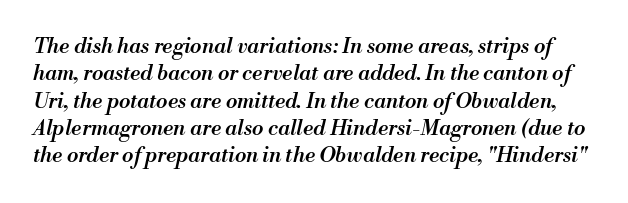
{"italic": "yes", "lean": "right", "slant_degrees": 13, "bold": "semi", "underline": "no", "line_spacing": "normal", "line_spacing_ratio": 1.3, "letter_spacing": "normal", "letter_spacing_em": 0.0, "glyph_px": 21}
